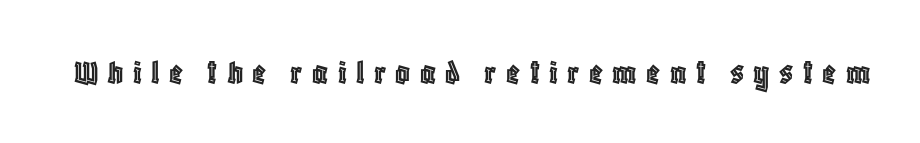
{"italic": "no", "width": "condensed", "x_height": "large", "monospaced": "no", "underline": "no", "letter_spacing": "wide", "letter_spacing_em": 0.26, "glyph_px": 36}
